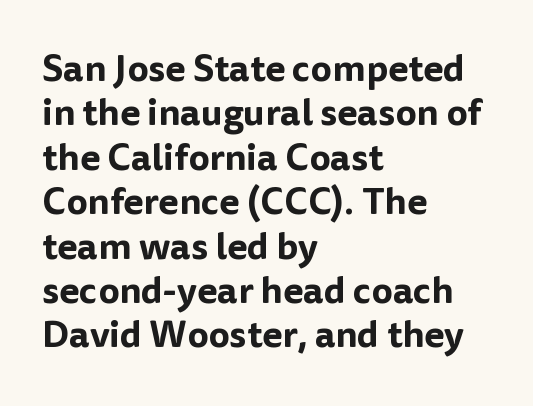
The image shows 37 px sans-serif type, upright; set left-aligned, line spacing 1.2x, normal letter spacing, not underlined; low stroke contrast and a medium x-height.
